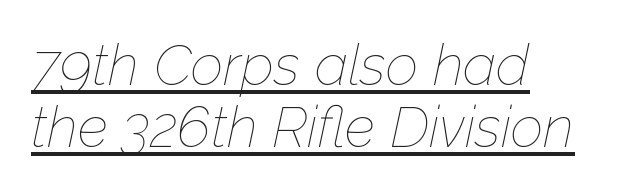
The image shows 57 px thin type, italic (leaning right); set left-aligned, tight line spacing (1.09x), normal letter spacing, underlined; low stroke contrast and a medium x-height.
